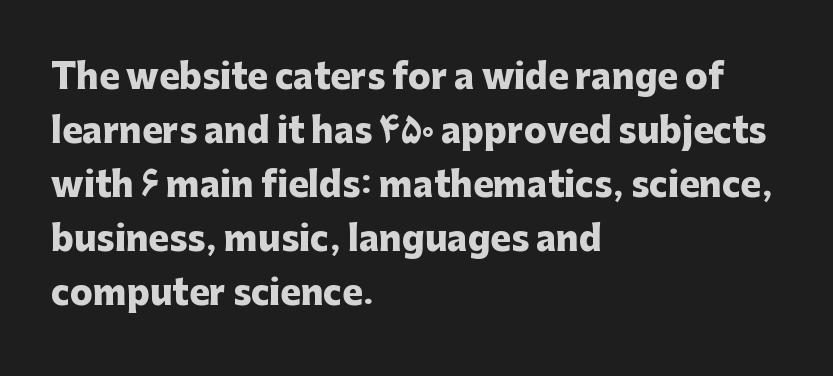
Each word holds together tightly as a unit, with standard inter-letter gaps. Left-aligned paragraph, ragged on the right. Students, this is bold: see how much ink each stroke carries. Descenders are the only things crossing below the line. Look at the bottom of the vertical strokes: they stop flat, with no serifs. The rows are spaced the way most documents space them.
